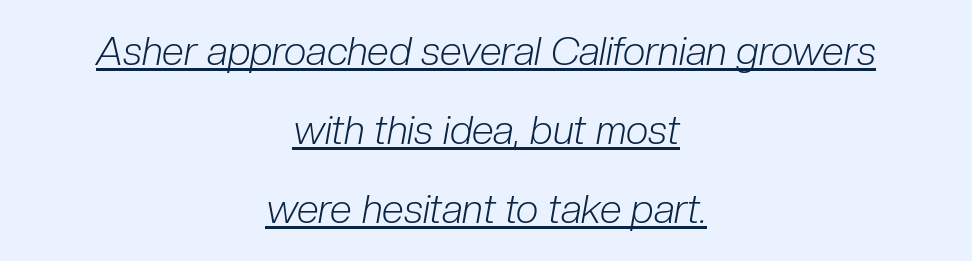
Q: Is the text bold? A: No.
Q: Is the text italic (slanted)? A: Yes, it leans right by about 10 degrees.
Q: Is the text underlined? A: Yes.
Q: How is the paragraph aligned? A: Centered.
Q: Is the spacing between letters normal or unusually wide? A: Normal.
Q: Is the spacing between lines tight, normal or loose? A: Loose.
Q: Width (condensed, normal, or wide)? A: Condensed.
Q: Stroke contrast? A: Low.
Q: x-height? A: Medium.
Q: Monospaced? A: No.
